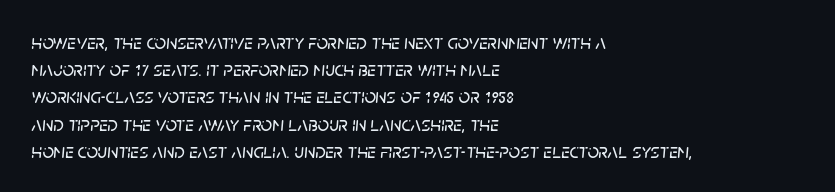
Q: Is the text italic (slanted)? A: Yes, it leans right by about 5 degrees.
Q: Is the text underlined? A: No.
Q: How is the paragraph aligned? A: Left-aligned.
Q: Is the spacing between letters normal or unusually wide? A: Normal.
Q: Is the spacing between lines tight, normal or loose? A: Normal.
